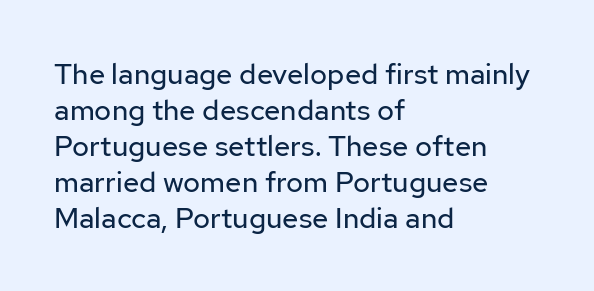
The image shows 29 px regular-weight sans-serif type, upright; set left-aligned, line spacing 1.24x, normal letter spacing, not underlined; low stroke contrast and a medium x-height.
